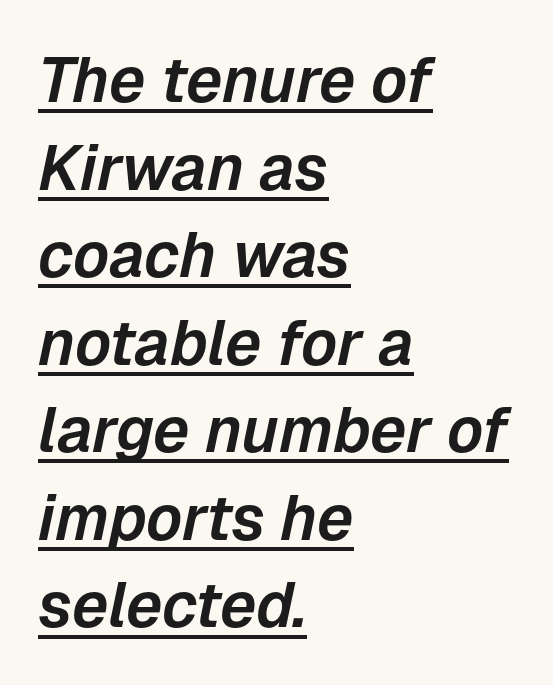
The image shows 63 px text type, italic (leaning right); set left-aligned, normal line spacing (1.39x), normal letter spacing, underlined; low stroke contrast and a medium x-height.
